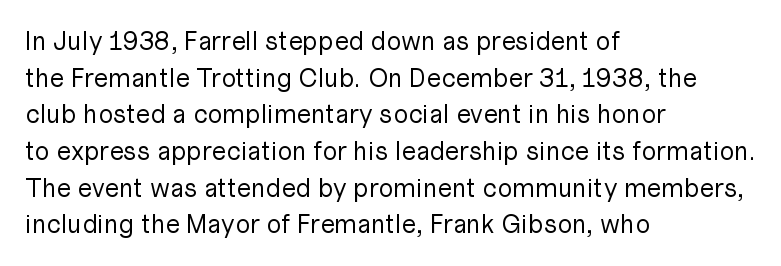
Q: Is the text bold? A: No.
Q: Is the text italic (slanted)? A: No, it is upright.
Q: Is the text underlined? A: No.
Q: How is the paragraph aligned? A: Left-aligned.
Q: Is the spacing between letters normal or unusually wide? A: Normal.
Q: Is the spacing between lines tight, normal or loose? A: Normal.
